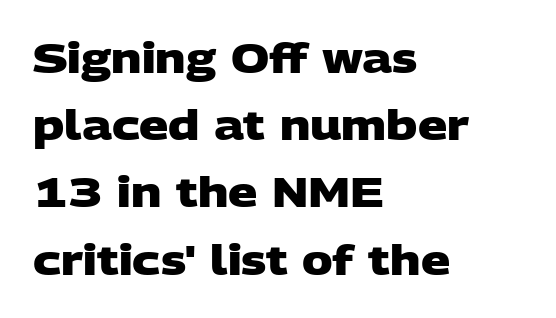
The image shows 41 px heavy, wide sans-serif type; set left-aligned, normal line spacing (1.64x), normal letter spacing, not underlined; low stroke contrast and a large x-height.
